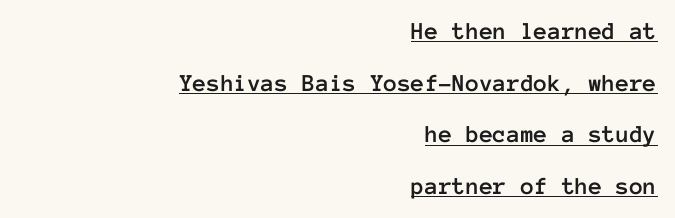
One glance says open: line gaps are wider than usual. Ordinary non-slanted type is in use. Every word sits above its own underline. Characters follow at the spacing the type designer built in. Right-aligned paragraph, ragged on the left.
